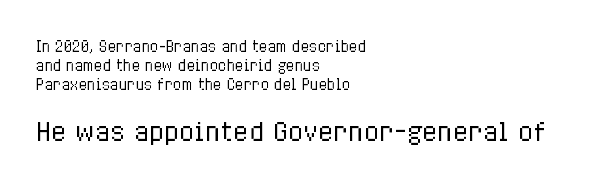
This sample uses an upright cut, with every glyph sitting square on the baseline. Does the copy run flush right? No — it runs flush left. In this sample the second text group is rendered at the bigger scale. Vertically, the passage feels balanced, rows spaced as you'd expect.
